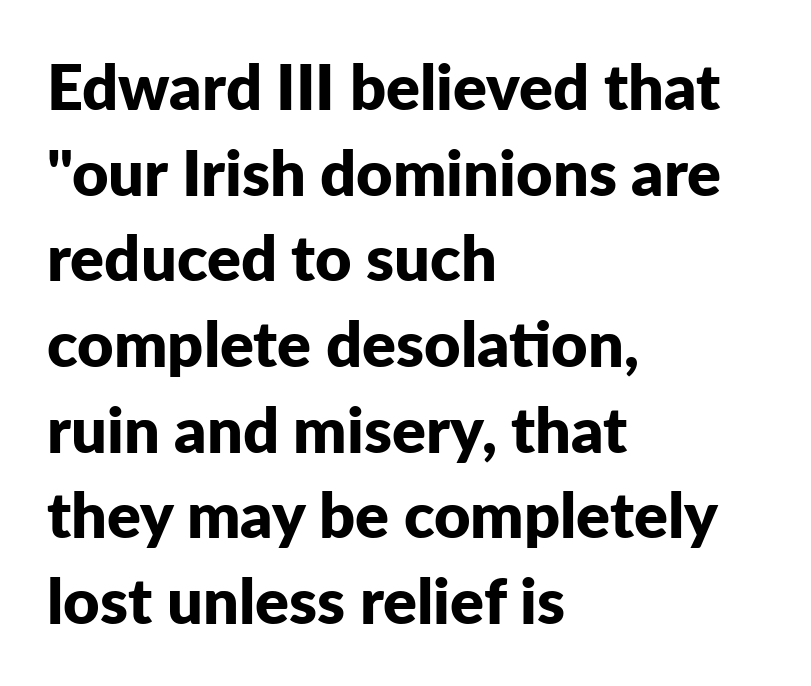
The letters advance in unequal steps, a hallmark of proportional type. The horizontal fit of the characters is conventional and even. Caption: multi-line text, flush left, ragged right. Ordinary non-slanted type is in use. In terms of leading, this rendering sits right in the middle. Nope, no serifs anywhere on these letters.
